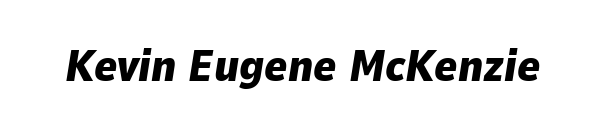
Set as a true bold cut, around the 700 mark. Proportional: the letters do not fall into vertical columns. Beneath every word, the page is bare. A typesetter would call this zero additional tracking.
